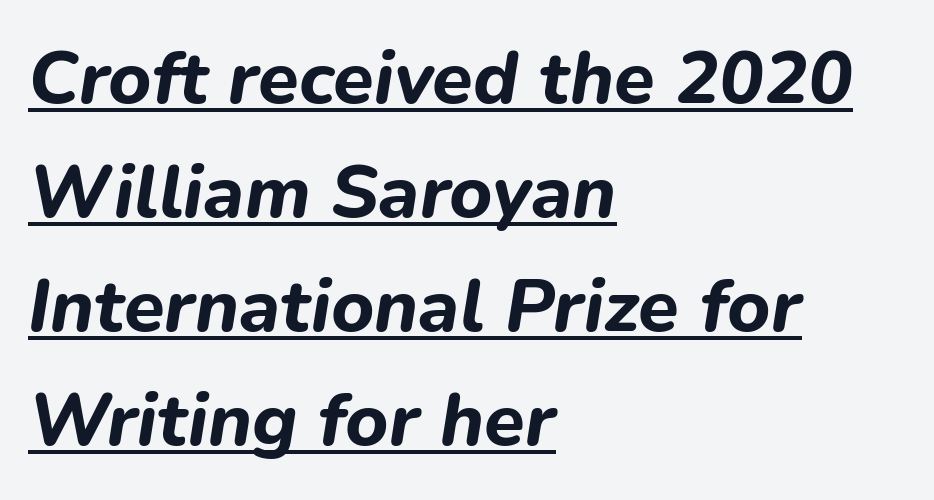
{"italic": "yes", "lean": "right", "slant_degrees": 9, "bold": "yes", "weight": "bold", "width": "normal", "stroke_contrast": "low", "x_height": "medium", "monospaced": "no", "underline": "yes", "align": "left", "line_spacing": "normal", "line_spacing_ratio": 1.54, "letter_spacing": "normal", "letter_spacing_em": 0.0, "glyph_px": 74}
